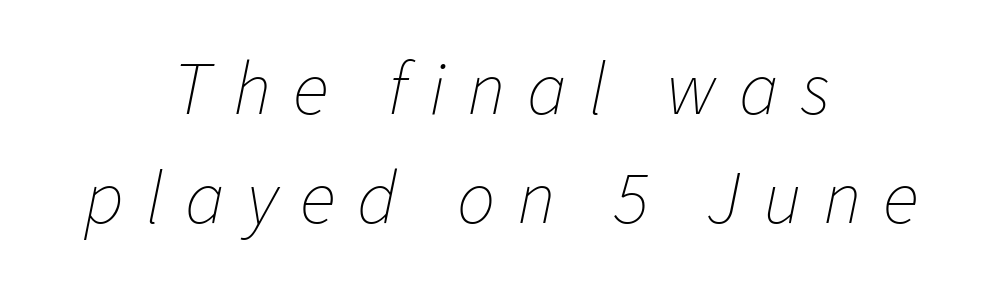
{"italic": "yes", "lean": "right", "slant_degrees": 11, "bold": "no", "weight": "thin", "width": "normal", "stroke_contrast": "low", "x_height": "medium", "monospaced": "no", "underline": "no", "align": "center", "line_spacing": "normal", "line_spacing_ratio": 1.43, "letter_spacing": "wide", "letter_spacing_em": 0.29, "glyph_px": 76}
